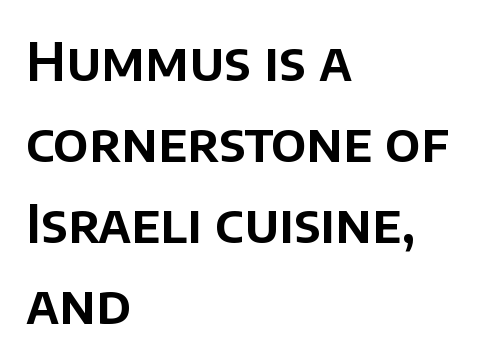
The image shows 53 px sans-serif type, upright; set left-aligned, normal line spacing (1.53x), normal letter spacing, not underlined; low stroke contrast and a large x-height.
